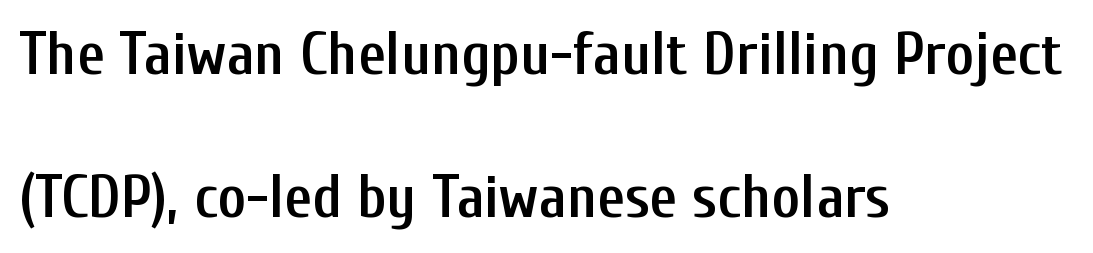
{"serif": "no", "italic": "no", "bold": "semi", "weight": "semibold", "width": "condensed", "stroke_contrast": "low", "x_height": "medium", "monospaced": "no", "underline": "no", "align": "left", "line_spacing": "loose", "line_spacing_ratio": 2.35, "letter_spacing": "normal", "letter_spacing_em": 0.0, "glyph_px": 61}
